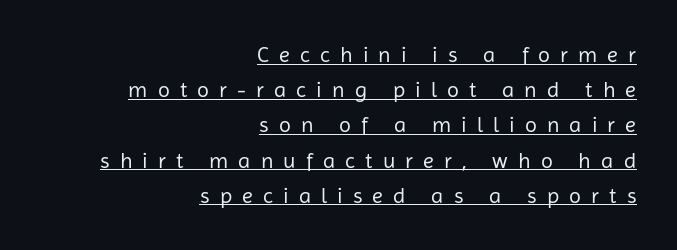
Regarding leading, the lines here are spaced in the standard way. How are the letters spaced? Widely, with obvious added tracking. Casual observation: everything's shoved over to the right. Bold? No — there's no thickening of the strokes. Students, observe the line beneath the letters — that is underlining. Quick note: not italic, upright.
